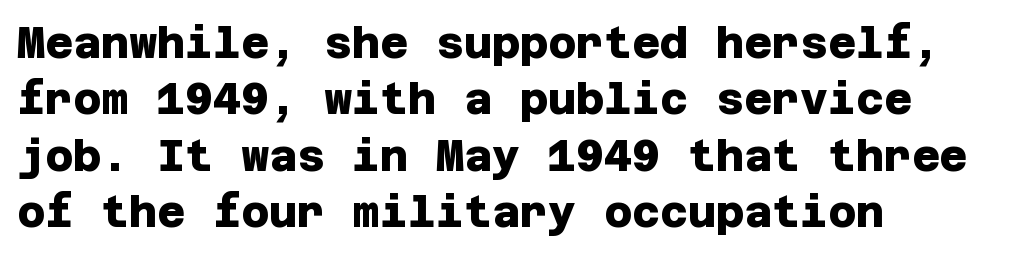
Q: Is the text bold? A: Yes.
Q: Is the typeface a serif or a sans-serif typeface? A: Sans-serif.
Q: Is the text underlined? A: No.
Q: How is the paragraph aligned? A: Left-aligned.
Q: Is the spacing between letters normal or unusually wide? A: Normal.
Q: Is the spacing between lines tight, normal or loose? A: Normal.
Q: Width (condensed, normal, or wide)? A: Normal.
Q: Stroke contrast? A: Low.
Q: x-height? A: Large.
